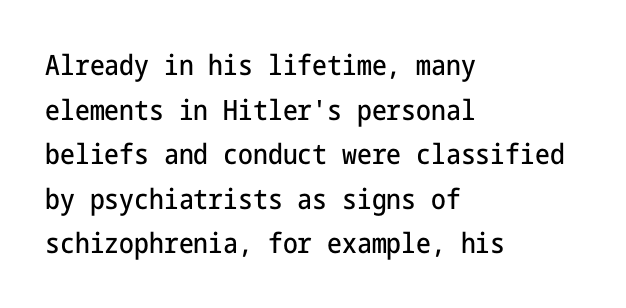
The area under the type is left untouched. Teacher's note: observe the even left margin — that is flush-left alignment. Look at the tracking — it's just the regular setting, nothing added. Each new line begins a customary step beneath the previous one. A typesetter would label this face a sans. A typesetter would mark this as roman, not italic.
